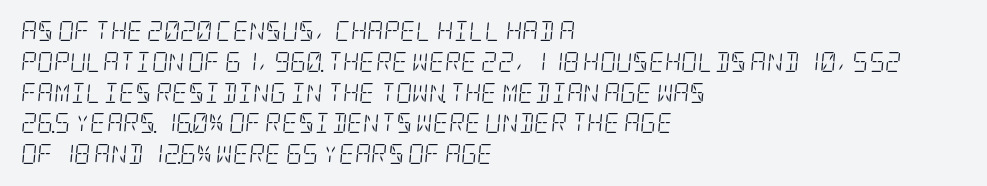
The image shows 20 px text type, italic (leaning right); set left-aligned, normal line spacing (1.54x), normal letter spacing, not underlined.
